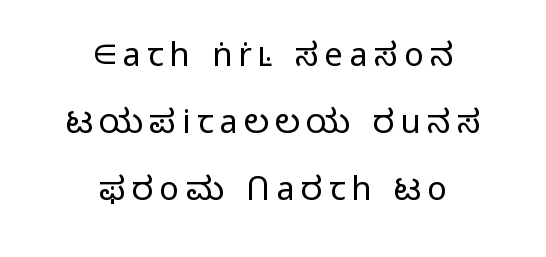
{"serif": "no", "italic": "no", "bold": "no", "weight": "light", "width": "normal", "stroke_contrast": "low", "x_height": "medium", "monospaced": "no", "underline": "no", "align": "center", "line_spacing": "loose", "line_spacing_ratio": 2.03, "glyph_px": 33}
